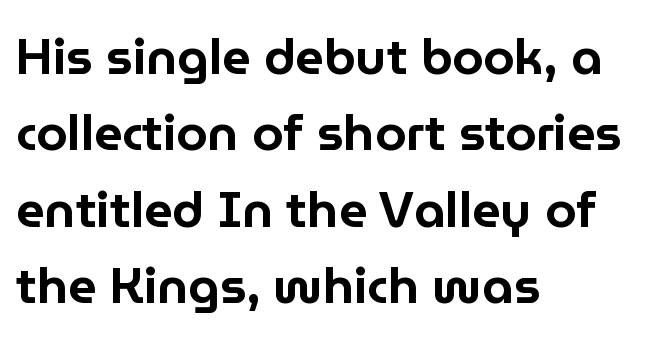
Leading: standard. Reading down the block, your eye returns to a fixed left position each line. Does extra space separate the letters? No, they use regular spacing. The font family rendered here belongs to the sans-serif group.
